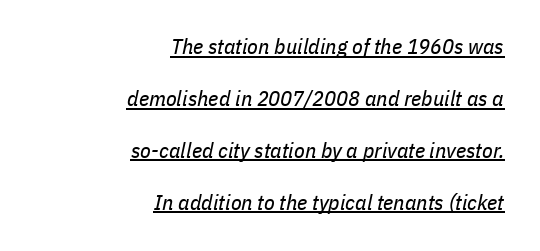
Q: Is the text bold? A: No.
Q: Is the text italic (slanted)? A: Yes, it leans right by about 11 degrees.
Q: Is the text underlined? A: Yes.
Q: How is the paragraph aligned? A: Right-aligned.
Q: Is the spacing between letters normal or unusually wide? A: Normal.
Q: Is the spacing between lines tight, normal or loose? A: Loose.
